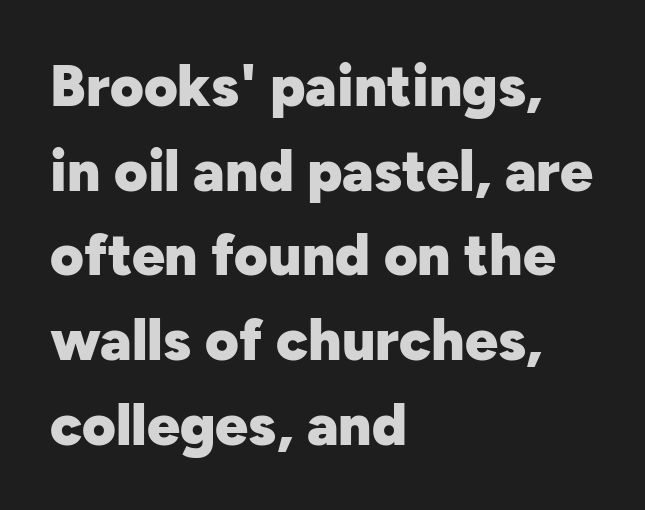
{"serif": "no", "italic": "no", "bold": "yes", "weight": "heavy", "width": "normal", "stroke_contrast": "low", "x_height": "medium", "monospaced": "no", "underline": "no", "align": "left", "line_spacing": "normal", "line_spacing_ratio": 1.46, "letter_spacing": "normal", "letter_spacing_em": 0.0, "glyph_px": 58}
